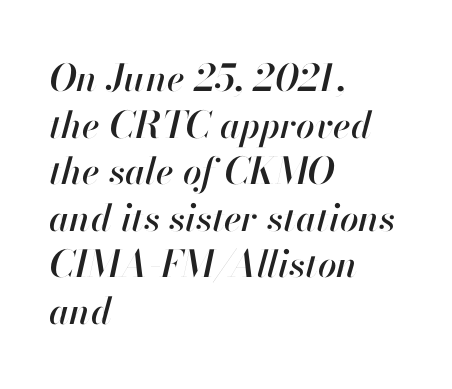
Q: Is the text italic (slanted)? A: Yes, it leans right by about 13 degrees.
Q: Is the text underlined? A: No.
Q: How is the paragraph aligned? A: Left-aligned.
Q: Is the spacing between letters normal or unusually wide? A: Normal.
Q: Is the spacing between lines tight, normal or loose? A: Normal.
Q: Width (condensed, normal, or wide)? A: Normal.
Q: Stroke contrast? A: High.
Q: x-height? A: Small.
Q: Monospaced? A: No.
